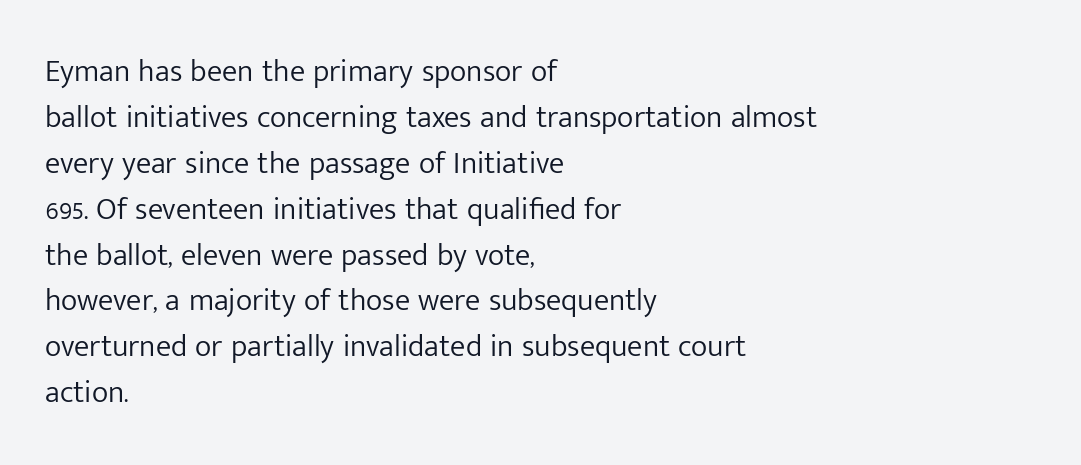
{"serif": "no", "italic": "no", "bold": "no", "weight": "light", "width": "normal", "stroke_contrast": "low", "x_height": "medium", "monospaced": "no", "underline": "no", "align": "left", "line_spacing": "normal", "line_spacing_ratio": 1.48, "letter_spacing": "normal", "letter_spacing_em": 0.0, "glyph_px": 31}
